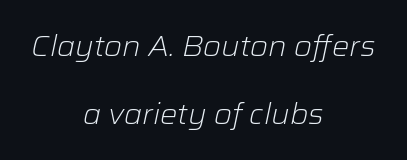
{"italic": "yes", "lean": "right", "slant_degrees": 12, "bold": "no", "weight": "light", "width": "normal", "stroke_contrast": "low", "x_height": "medium", "monospaced": "no", "underline": "no", "align": "center", "line_spacing": "loose", "line_spacing_ratio": 2.33, "letter_spacing": "normal", "letter_spacing_em": 0.0, "glyph_px": 29}
